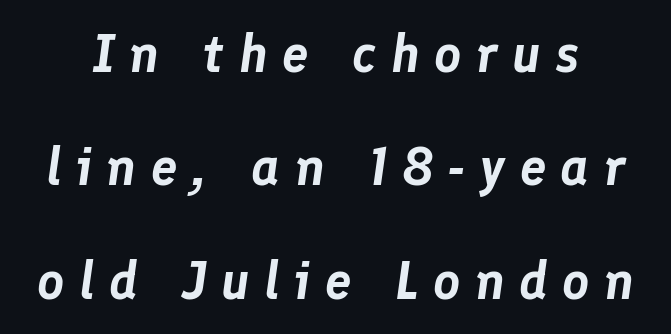
The image shows 53 px text type, italic (leaning right); set loose line spacing (2.14x), unusually wide letter spacing (+0.27 em), not underlined; low stroke contrast and a medium x-height.
